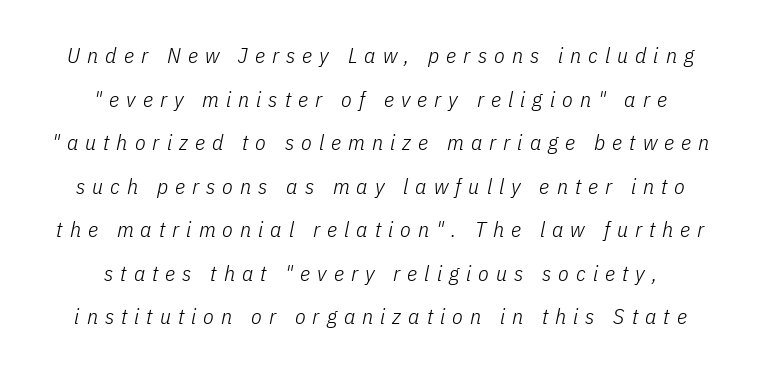
{"italic": "yes", "lean": "right", "slant_degrees": 11, "bold": "no", "underline": "no", "align": "center", "line_spacing": "loose", "line_spacing_ratio": 1.98, "letter_spacing": "wide", "letter_spacing_em": 0.32, "glyph_px": 22}
